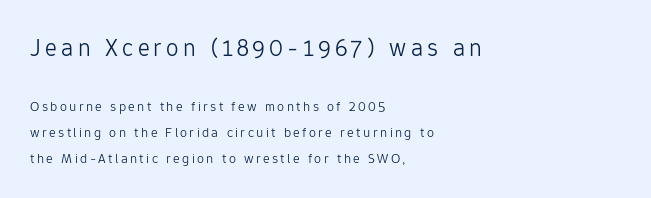
Q: Is the text bold? A: No.
Q: Is the text italic (slanted)? A: No, it is upright.
Q: Is the text underlined? A: No.
Q: How is the paragraph aligned? A: Left-aligned.
Q: Which block of text is set in a larger size, the first (top) or the second (bottom)? A: The first (top) one.
